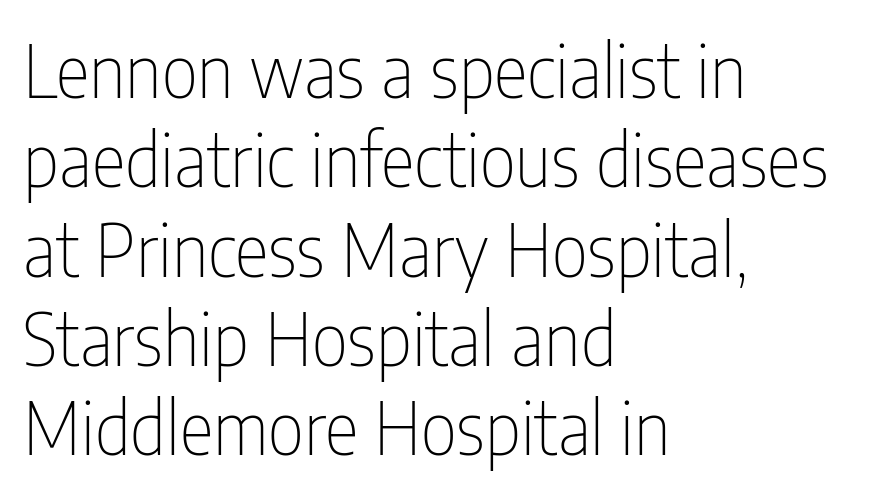
Q: Is the text bold? A: No.
Q: Is the text italic (slanted)? A: No, it is upright.
Q: Is the typeface a serif or a sans-serif typeface? A: Sans-serif.
Q: Is the text underlined? A: No.
Q: How is the paragraph aligned? A: Left-aligned.
Q: Is the spacing between letters normal or unusually wide? A: Normal.
Q: Width (condensed, normal, or wide)? A: Condensed.
Q: Stroke contrast? A: Low.
Q: x-height? A: Medium.
Q: Monospaced? A: No.
